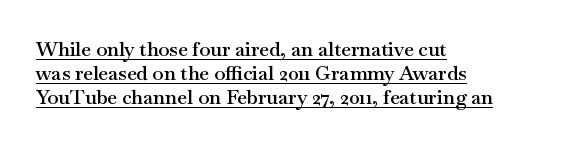
Q: Is the text bold? A: Semi-bold.
Q: Is the text italic (slanted)? A: No, it is upright.
Q: Is the text underlined? A: Yes.
Q: How is the paragraph aligned? A: Left-aligned.
Q: Is the spacing between letters normal or unusually wide? A: Normal.
